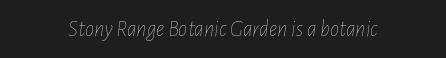
Q: Is the text bold? A: No.
Q: Is the text italic (slanted)? A: Yes, it leans right by about 7 degrees.
Q: Is the text underlined? A: No.
Q: Is the spacing between letters normal or unusually wide? A: Normal.
